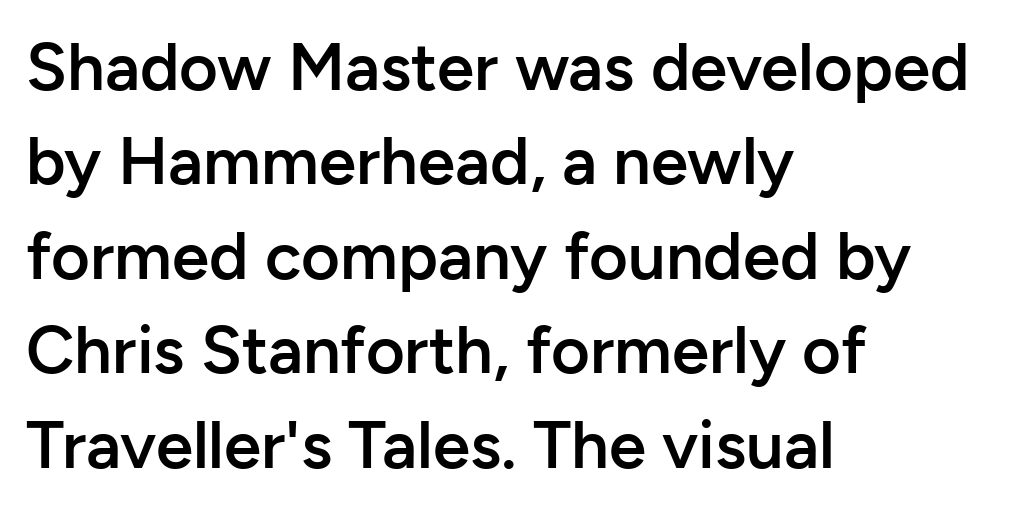
Q: Is the text bold? A: Semi-bold.
Q: Is the text italic (slanted)? A: No, it is upright.
Q: Is the typeface a serif or a sans-serif typeface? A: Sans-serif.
Q: Is the text underlined? A: No.
Q: How is the paragraph aligned? A: Left-aligned.
Q: Is the spacing between letters normal or unusually wide? A: Normal.
Q: Is the spacing between lines tight, normal or loose? A: Normal.
Q: Width (condensed, normal, or wide)? A: Normal.
Q: Stroke contrast? A: Low.
Q: x-height? A: Medium.
Q: Monospaced? A: No.
